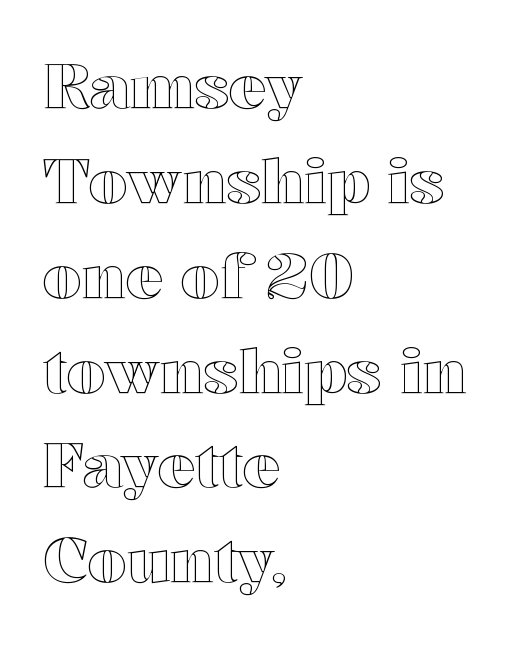
Only glyphs here, with clear space below each row. This sample is left-justified, so line endings fall wherever the words run out. Vertical spacing — default. Posture: vertical.
